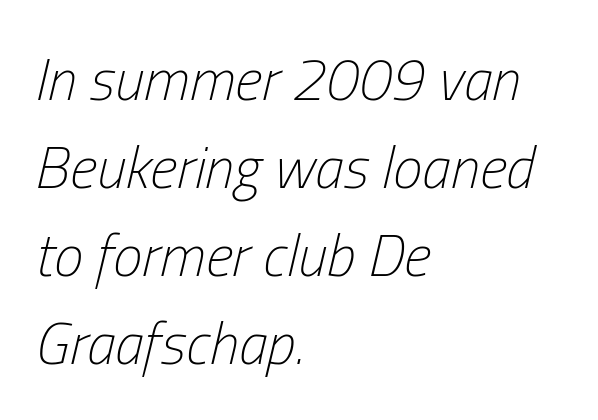
The image shows 59 px light, condensed type, italic (leaning right); set left-aligned, normal line spacing (1.49x), normal letter spacing, not underlined; low stroke contrast and a medium x-height.
